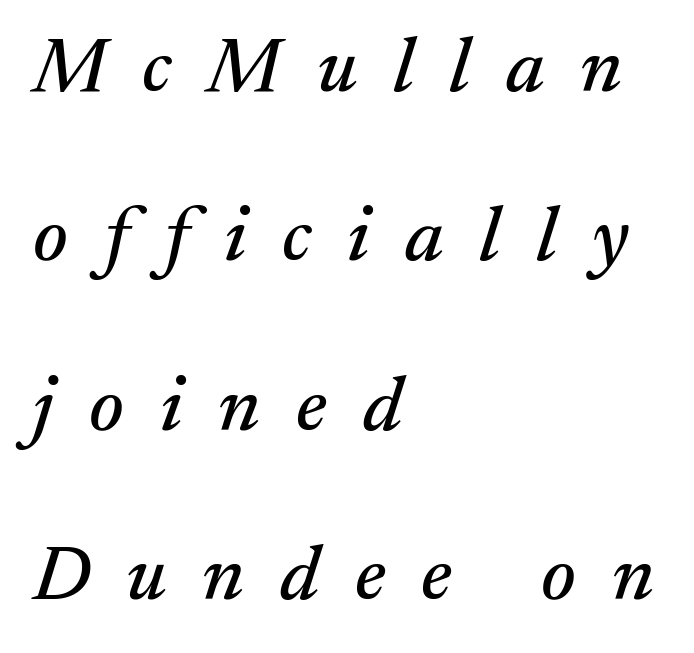
Beneath every word, the page is bare. The characters display serif detailing at their extremities. These lines stand farther apart than default settings would place them. Spacing verdict: proportional, widths tailored to each character. The face used here has a pronounced slope to its letters. Short note: letters widely spaced.
